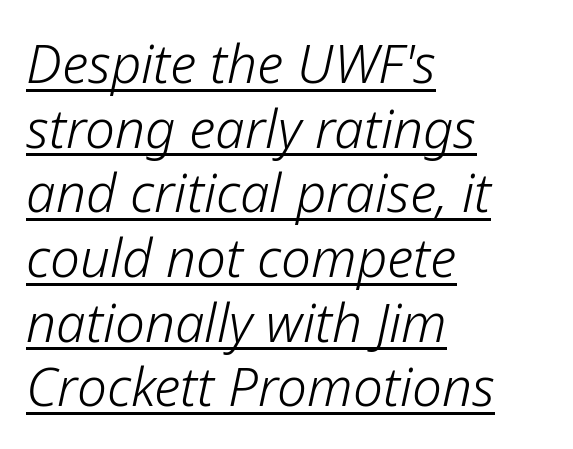
A light-to-regular cut is what we see here. Compared with ordinary roman type, these characters are visibly tilted. Proportional: the letters do not fall into vertical columns. Nothing unusual about the tracking: characters are spaced as the font intends. Underline: present. Leftover space on each line is placed entirely after the last word.
